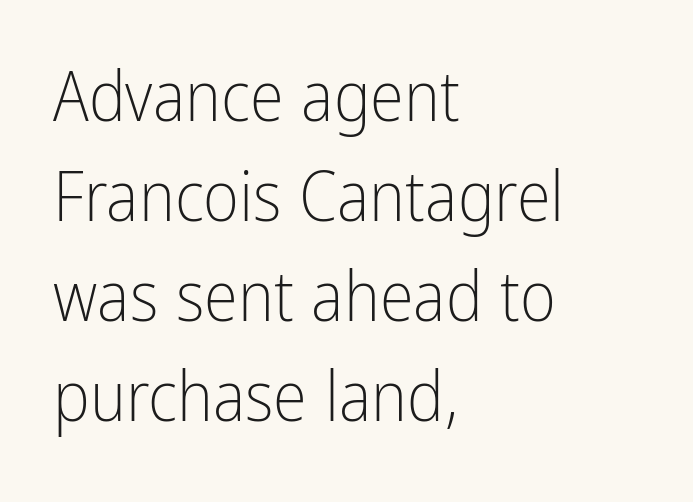
{"serif": "no", "italic": "no", "bold": "no", "weight": "light", "width": "condensed", "stroke_contrast": "low", "x_height": "medium", "monospaced": "no", "underline": "no", "align": "left", "line_spacing": "normal", "line_spacing_ratio": 1.45, "letter_spacing": "normal", "letter_spacing_em": 0.0, "glyph_px": 69}
